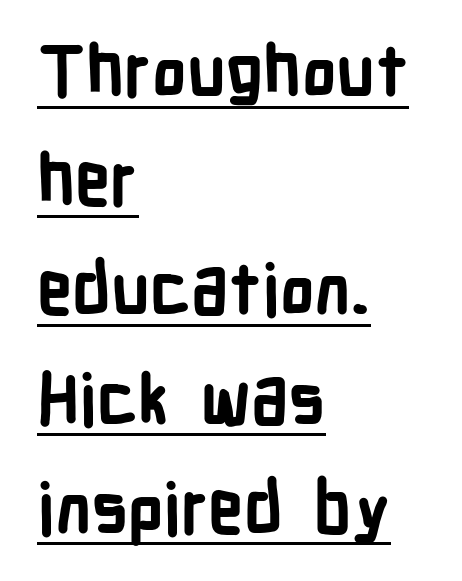
{"serif": "no", "italic": "no", "bold": "yes", "weight": "bold", "width": "condensed", "stroke_contrast": "low", "x_height": "medium", "monospaced": "no", "underline": "yes", "align": "left", "line_spacing": "normal", "line_spacing_ratio": 1.56, "letter_spacing": "normal", "letter_spacing_em": 0.0, "glyph_px": 70}
